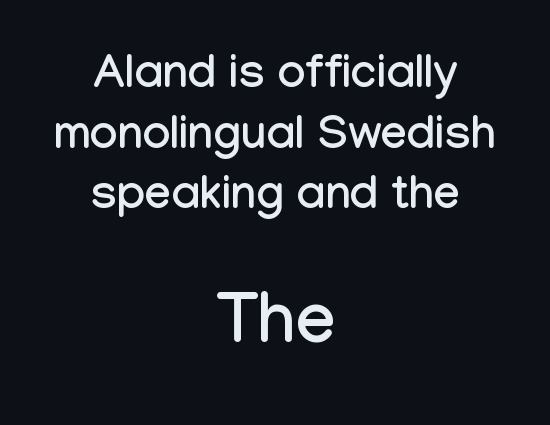
You could call the tracking neutral — neither tight nor loose. Posture: upright roman. The specimen omits any rule beneath the text block's lines. The rendering enlarges the type as you move from the upper chunk to the lower. Is this a fixed-width face? No — the glyphs have proportional, varying widths. Leading: standard.
